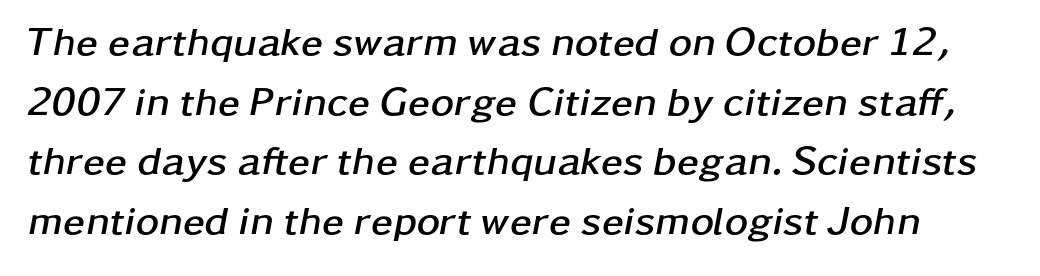
Q: Is the text bold? A: Yes.
Q: Is the text italic (slanted)? A: Yes, it leans right by about 11 degrees.
Q: Is the text underlined? A: No.
Q: Is the spacing between letters normal or unusually wide? A: Normal.
Q: Is the spacing between lines tight, normal or loose? A: Normal.
Q: Width (condensed, normal, or wide)? A: Wide.
Q: Stroke contrast? A: Low.
Q: x-height? A: Medium.
Q: Monospaced? A: No.
